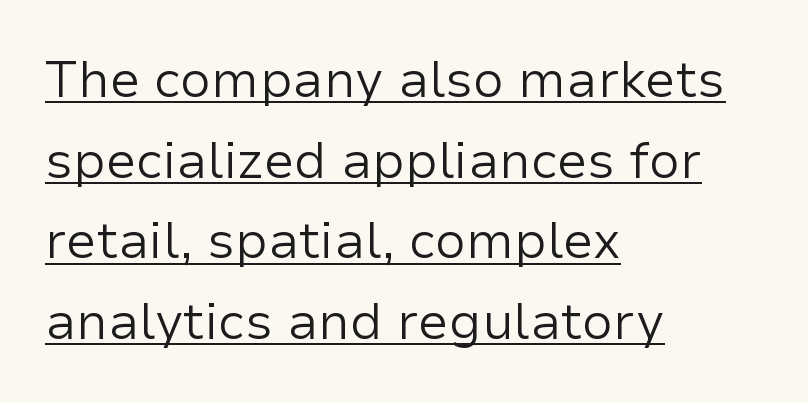
The image shows 51 px regular-weight sans-serif type, upright; set left-aligned, normal line spacing (1.58x), normal letter spacing, underlined; low stroke contrast and a medium x-height.
